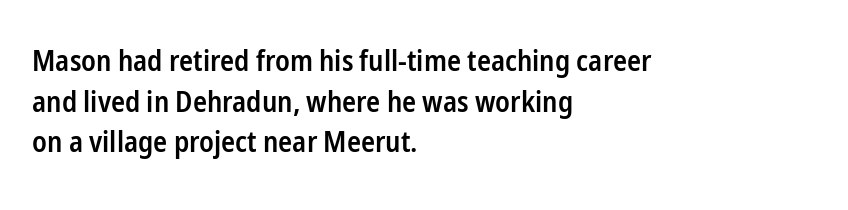
Leading: standard. Casual observation: everything's shoved over to the left. Tracking value appears to be zero — textbook default spacing. Posture: vertical. Nobody drew a line under any word here.
